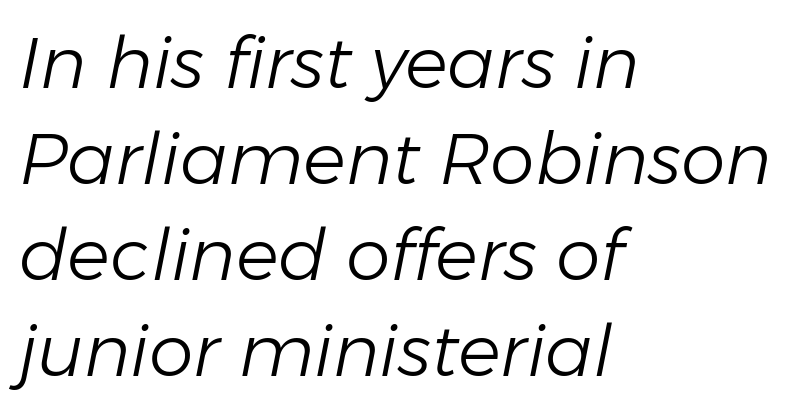
{"italic": "yes", "lean": "right", "slant_degrees": 11, "bold": "no", "weight": "light", "width": "normal", "stroke_contrast": "low", "x_height": "medium", "monospaced": "no", "underline": "no", "align": "left", "line_spacing": "normal", "line_spacing_ratio": 1.35, "letter_spacing": "normal", "letter_spacing_em": 0.0, "glyph_px": 71}
